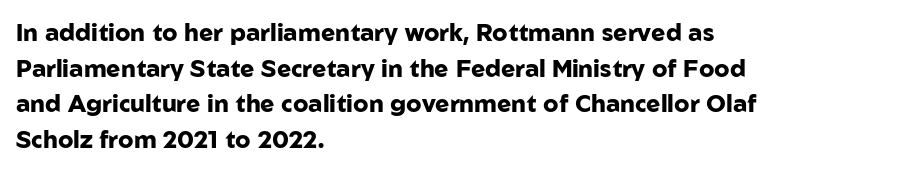
The image shows 24 px bold type, upright; set left-aligned, normal line spacing (1.48x), normal letter spacing, not underlined.
